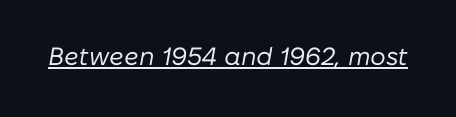
Q: Is the text bold? A: No.
Q: Is the text italic (slanted)? A: Yes, it leans right by about 10 degrees.
Q: Is the text underlined? A: Yes.
Q: Is the spacing between letters normal or unusually wide? A: Normal.
